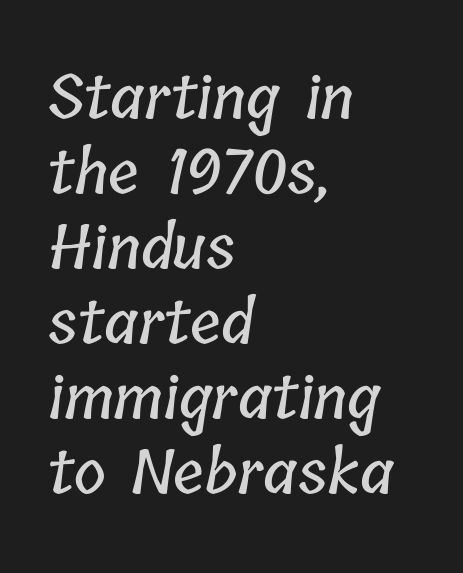
Compared with typical body copy, the letter spacing here is the same. This sample has the flowing, uneven cadence of proportional lettering. The passage is arranged the way most books set body copy — flush left. The specimen omits any rule beneath the text block's lines.
